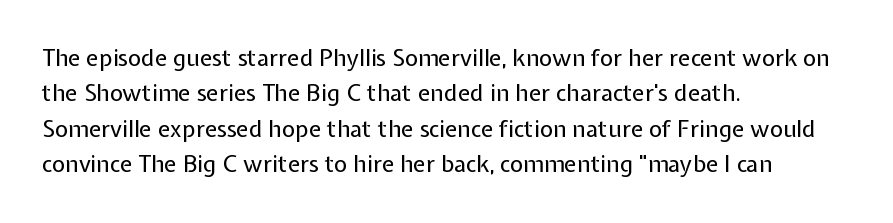
{"italic": "no", "bold": "no", "underline": "no", "align": "left", "line_spacing": "normal", "line_spacing_ratio": 1.54, "letter_spacing": "normal", "letter_spacing_em": 0.0, "glyph_px": 23}
